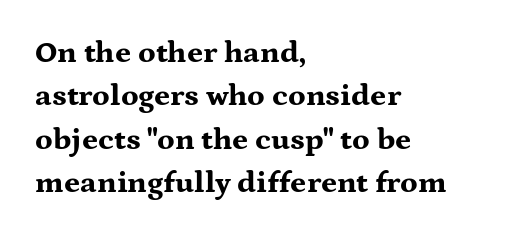
{"serif": "yes", "italic": "no", "bold": "yes", "weight": "bold", "width": "wide", "stroke_contrast": "medium", "x_height": "medium", "monospaced": "no", "underline": "no", "align": "left", "line_spacing": "normal", "line_spacing_ratio": 1.4, "letter_spacing": "normal", "letter_spacing_em": 0.0, "glyph_px": 31}
